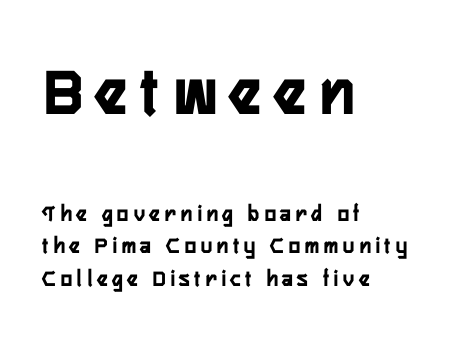
Quick note: not italic, upright. Words appear elongated and porous because spacing is wide. The zone under the glyphs is completely vacant. Caption: upper text group enlarged, lower text group reduced. Observe the absence of serifs on each vertical stroke in this sample. If you measured baseline to baseline, you'd find a middling distance.
